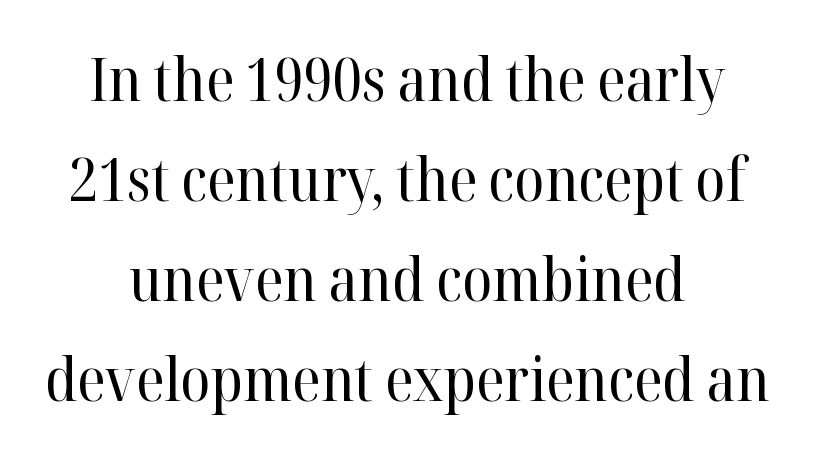
The image shows 61 px regular-weight serif type, upright; set centered, normal line spacing (1.64x), normal letter spacing, not underlined; high stroke contrast and a medium x-height.
